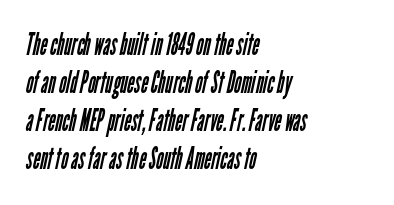
Q: Is the text bold? A: No.
Q: Is the typeface a serif or a sans-serif typeface? A: Sans-serif.
Q: Is the text underlined? A: No.
Q: How is the paragraph aligned? A: Left-aligned.
Q: Is the spacing between letters normal or unusually wide? A: Normal.
Q: Width (condensed, normal, or wide)? A: Condensed.
Q: Stroke contrast? A: Low.
Q: x-height? A: Medium.
Q: Monospaced? A: No.
